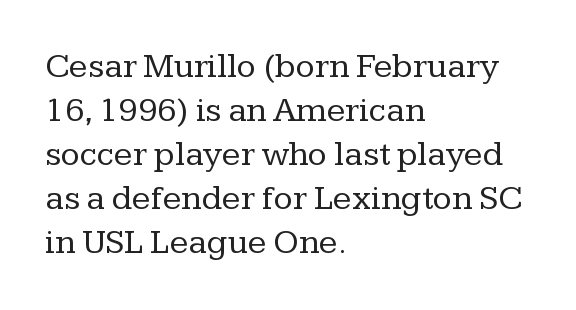
Q: Is the text bold? A: No.
Q: Is the text italic (slanted)? A: No, it is upright.
Q: Is the typeface a serif or a sans-serif typeface? A: Serif.
Q: Is the text underlined? A: No.
Q: How is the paragraph aligned? A: Left-aligned.
Q: Is the spacing between letters normal or unusually wide? A: Normal.
Q: Is the spacing between lines tight, normal or loose? A: Normal.
Q: Width (condensed, normal, or wide)? A: Normal.
Q: Stroke contrast? A: Low.
Q: x-height? A: Medium.
Q: Monospaced? A: No.
